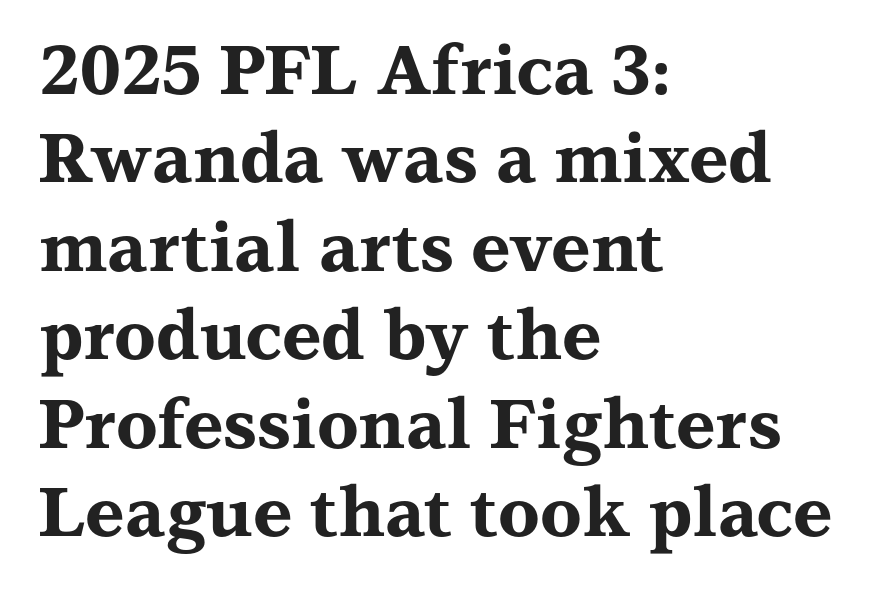
{"serif": "yes", "italic": "no", "bold": "yes", "weight": "bold", "width": "wide", "stroke_contrast": "medium", "x_height": "medium", "monospaced": "no", "underline": "no", "align": "left", "line_spacing": "normal", "line_spacing_ratio": 1.3, "letter_spacing": "normal", "letter_spacing_em": 0.0, "glyph_px": 68}
